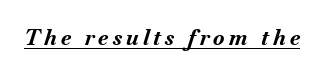
Q: Is the text bold? A: Yes.
Q: Is the text italic (slanted)? A: Yes, it leans right by about 18 degrees.
Q: Is the text underlined? A: Yes.
Q: Is the spacing between letters normal or unusually wide? A: Unusually wide.
